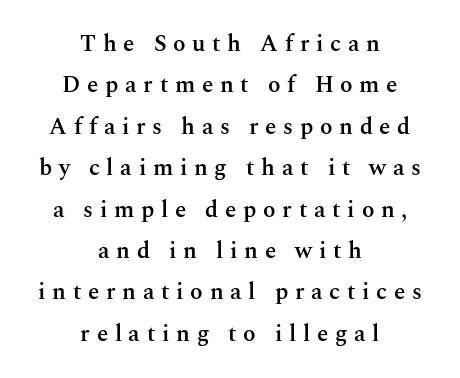
The image shows 23 px text type, upright; set centered, line spacing 1.8x, unusually wide letter spacing (+0.29 em), not underlined.
